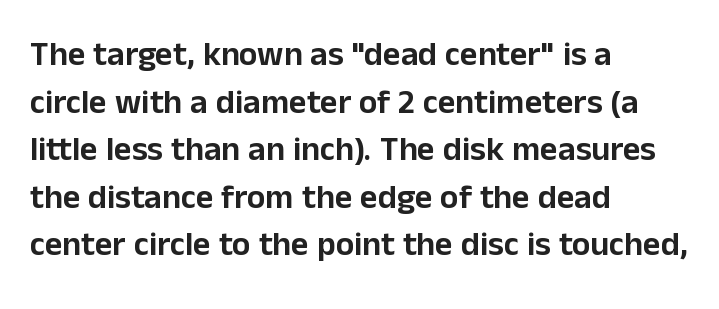
Q: Is the text italic (slanted)? A: No, it is upright.
Q: Is the typeface a serif or a sans-serif typeface? A: Sans-serif.
Q: Is the text underlined? A: No.
Q: How is the paragraph aligned? A: Left-aligned.
Q: Is the spacing between letters normal or unusually wide? A: Normal.
Q: Is the spacing between lines tight, normal or loose? A: Normal.
Q: Width (condensed, normal, or wide)? A: Normal.
Q: Stroke contrast? A: Low.
Q: x-height? A: Medium.
Q: Monospaced? A: No.
